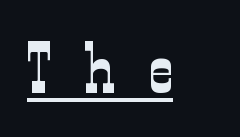
Q: Is the text bold? A: No.
Q: Is the text italic (slanted)? A: No, it is upright.
Q: Is the typeface a serif or a sans-serif typeface? A: Serif.
Q: Is the text underlined? A: Yes.
Q: Is the spacing between letters normal or unusually wide? A: Unusually wide.
Q: Width (condensed, normal, or wide)? A: Condensed.
Q: Stroke contrast? A: Low.
Q: x-height? A: Medium.
Q: Monospaced? A: No.
